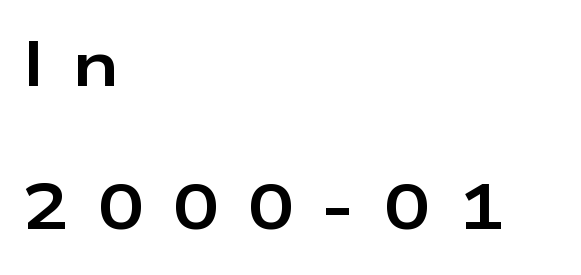
Q: Is the text bold? A: Yes.
Q: Is the text italic (slanted)? A: No, it is upright.
Q: Is the typeface a serif or a sans-serif typeface? A: Sans-serif.
Q: Is the text underlined? A: No.
Q: How is the paragraph aligned? A: Left-aligned.
Q: Is the spacing between letters normal or unusually wide? A: Unusually wide.
Q: Is the spacing between lines tight, normal or loose? A: Loose.
Q: Width (condensed, normal, or wide)? A: Wide.
Q: Stroke contrast? A: Low.
Q: x-height? A: Medium.
Q: Monospaced? A: No.
